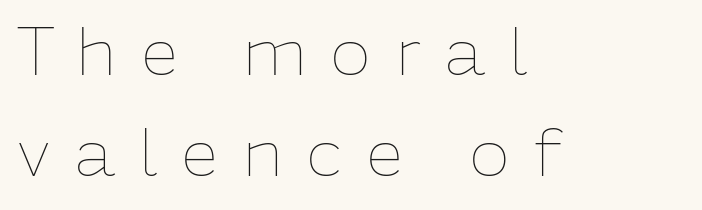
The image shows 68 px thin type, upright; set left-aligned, normal line spacing (1.49x), unusually wide letter spacing (+0.35 em), not underlined; low stroke contrast and a medium x-height.
